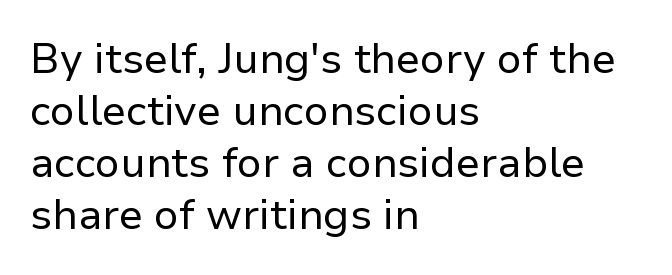
A bare baseline throughout the passage. Standard letterfit; no display-style spreading of the glyphs. Line starts are locked; line ends wander. Is this a fixed-width face? No — the glyphs have proportional, varying widths. Notice how the stems are strictly vertical — no italics here. Caption: face not bold, strokes unweighted.
